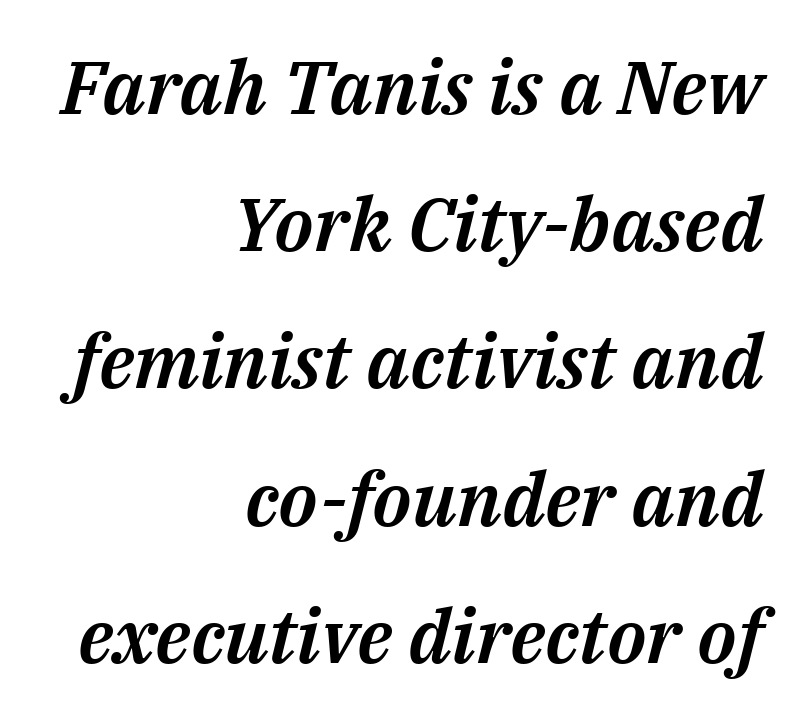
Q: Is the text italic (slanted)? A: Yes, it leans right by about 14 degrees.
Q: Is the text underlined? A: No.
Q: How is the paragraph aligned? A: Right-aligned.
Q: Is the spacing between letters normal or unusually wide? A: Normal.
Q: Width (condensed, normal, or wide)? A: Normal.
Q: Stroke contrast? A: Medium.
Q: x-height? A: Medium.
Q: Monospaced? A: No.
